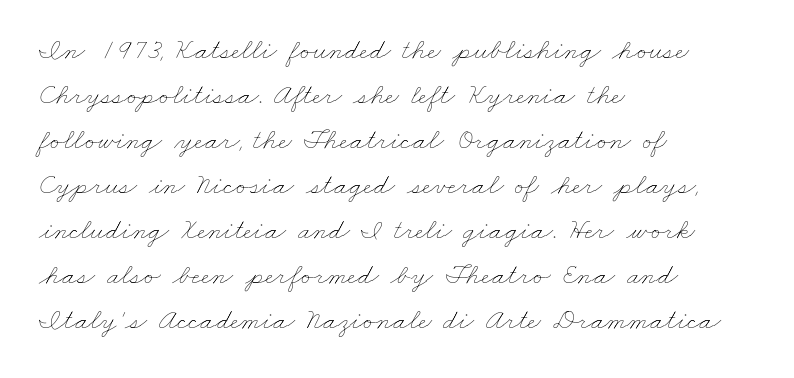
The image shows 29 px thin, wide type; set left-aligned, normal line spacing (1.55x), normal letter spacing, not underlined; low stroke contrast and a small x-height.
